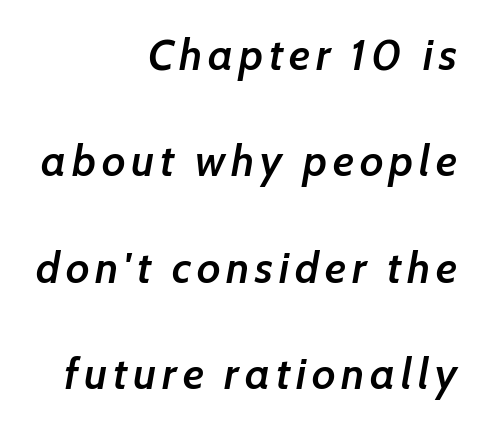
The image shows 44 px semibold type, italic (leaning right); set right-aligned, loose line spacing (2.42x), not underlined; low stroke contrast and a medium x-height.
